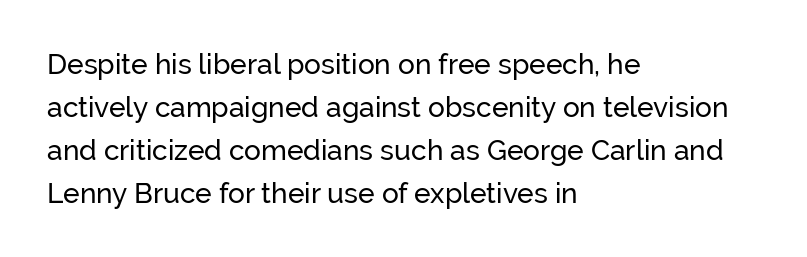
The image shows 28 px sans-serif type, upright; set left-aligned, normal line spacing (1.53x), normal letter spacing, not underlined; low stroke contrast and a medium x-height.
